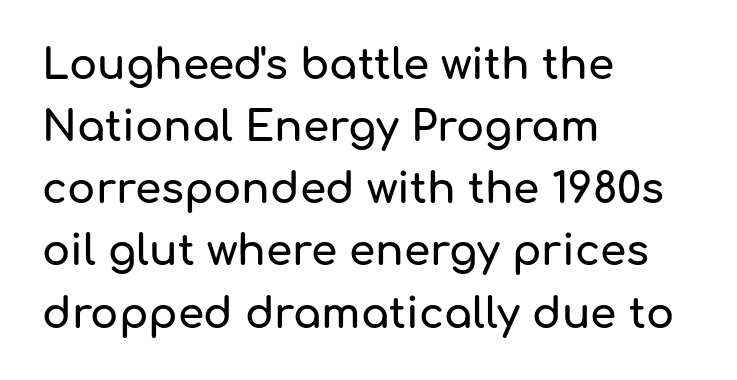
Q: Is the text italic (slanted)? A: No, it is upright.
Q: Is the typeface a serif or a sans-serif typeface? A: Sans-serif.
Q: Is the text underlined? A: No.
Q: How is the paragraph aligned? A: Left-aligned.
Q: Is the spacing between letters normal or unusually wide? A: Normal.
Q: Is the spacing between lines tight, normal or loose? A: Normal.
Q: Width (condensed, normal, or wide)? A: Normal.
Q: Stroke contrast? A: Low.
Q: x-height? A: Medium.
Q: Monospaced? A: No.
